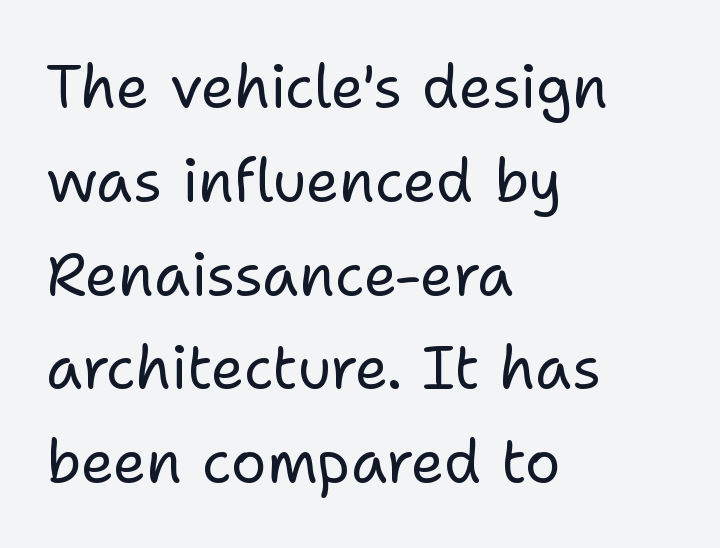
Q: Is the text bold? A: No.
Q: Is the text italic (slanted)? A: No, it is upright.
Q: Is the typeface a serif or a sans-serif typeface? A: Sans-serif.
Q: Is the text underlined? A: No.
Q: How is the paragraph aligned? A: Left-aligned.
Q: Is the spacing between letters normal or unusually wide? A: Normal.
Q: Is the spacing between lines tight, normal or loose? A: Normal.
Q: Width (condensed, normal, or wide)? A: Normal.
Q: Stroke contrast? A: Low.
Q: x-height? A: Medium.
Q: Monospaced? A: No.
